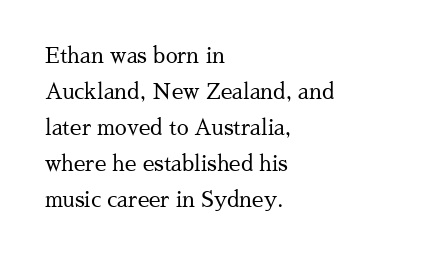
{"italic": "no", "bold": "no", "underline": "no", "align": "left", "line_spacing_ratio": 1.72, "letter_spacing": "normal", "letter_spacing_em": 0.0, "glyph_px": 21}
